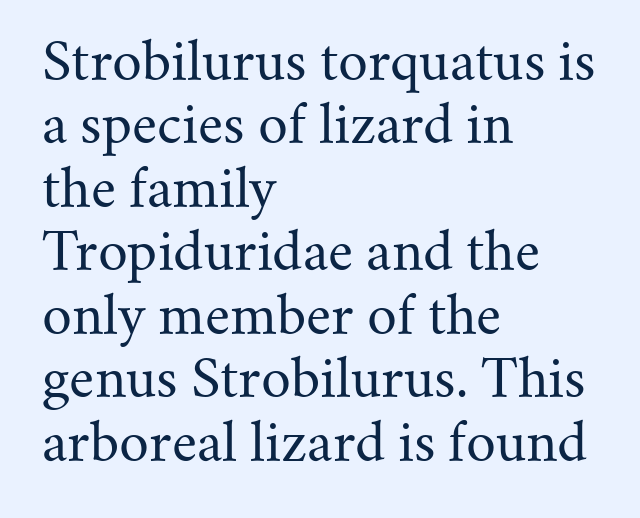
The image shows 52 px regular-weight serif type, upright; set left-aligned, line spacing 1.22x, normal letter spacing, not underlined; medium stroke contrast and a small x-height.
